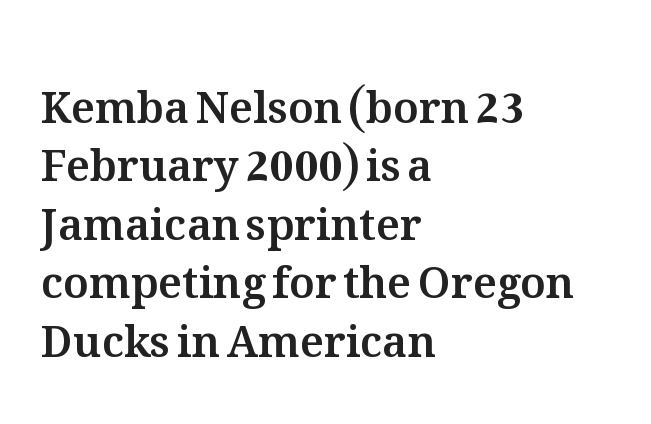
The image shows 43 px text type, upright; set left-aligned, normal line spacing (1.36x), normal letter spacing, not underlined; medium stroke contrast and a medium x-height.
